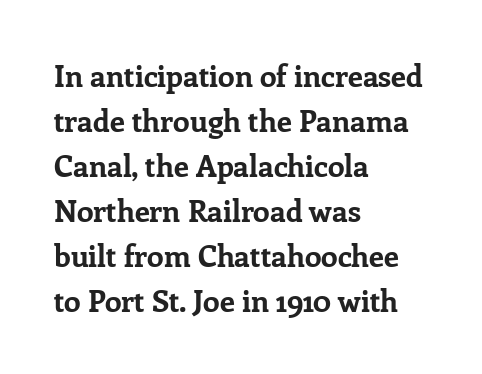
{"serif": "yes", "italic": "no", "bold": "yes", "weight": "bold", "width": "normal", "stroke_contrast": "low", "x_height": "medium", "monospaced": "no", "underline": "no", "align": "left", "line_spacing": "normal", "line_spacing_ratio": 1.5, "letter_spacing": "normal", "letter_spacing_em": 0.0, "glyph_px": 30}
